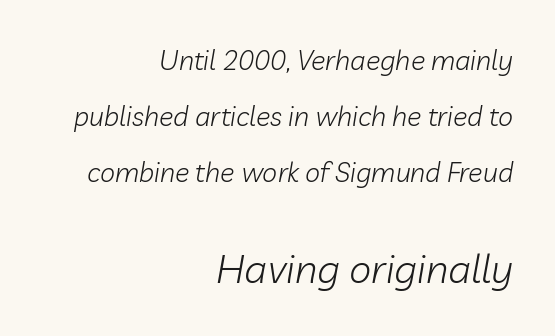
{"italic": "yes", "lean": "right", "slant_degrees": 10, "bold": "no", "weight": "light", "width": "normal", "stroke_contrast": "low", "x_height": "medium", "monospaced": "no", "underline": "no", "align": "right", "line_spacing": "loose", "line_spacing_ratio": 2.08, "letter_spacing": "normal", "letter_spacing_em": 0.0, "larger_block": "second", "size_ratio": 1.48, "glyph_px": 40}
